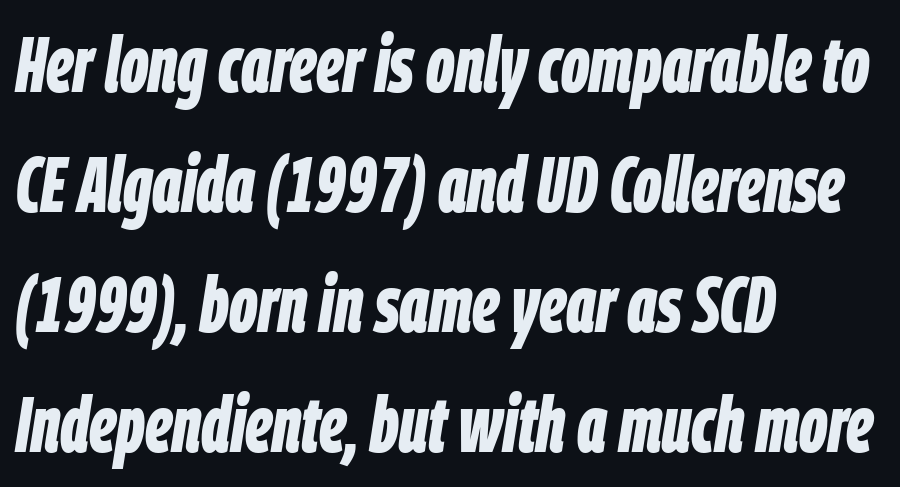
Nobody drew a line under any word here. Each word holds together tightly as a unit, with standard inter-letter gaps. The lines in this sample share a left origin and differ only in where they stop. These lines carry a lot of weight — the face is fully bold.
